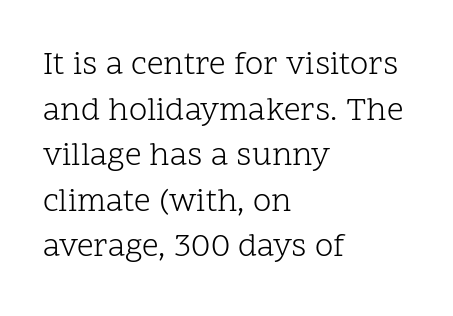
{"serif": "yes", "italic": "no", "bold": "no", "weight": "light", "width": "normal", "stroke_contrast": "low", "x_height": "medium", "monospaced": "no", "underline": "no", "align": "left", "line_spacing": "normal", "line_spacing_ratio": 1.38, "letter_spacing": "normal", "letter_spacing_em": 0.0, "glyph_px": 33}
